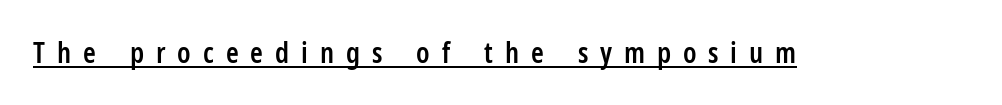
Someone cranked the tracking dial way up on this one. The typesetter has applied underlining to the passage shown. The letters advance in unequal steps, a hallmark of proportional type. The font's upright variant was chosen for this text. Stroke thickness is moderately raised; the sample reads as semibold. Check where the strokes stop: nothing finishes them off — pure sans.
